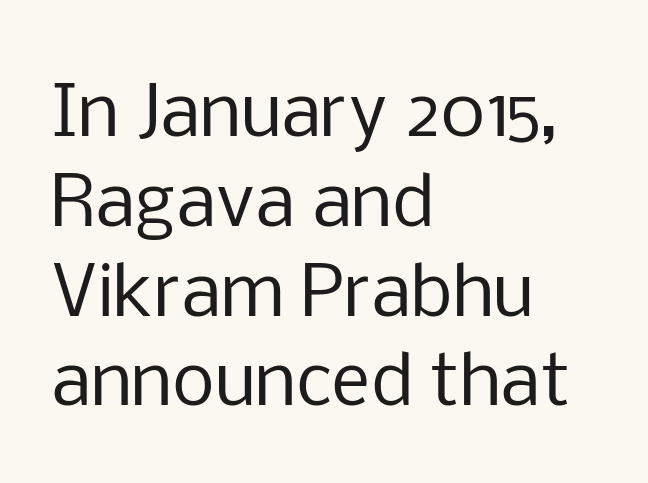
Is this a fixed-width face? No — the glyphs have proportional, varying widths. I'd call this a sans setting — the letters go barefoot. Standard letterfit; no display-style spreading of the glyphs. Unbolded letterforms with no extra heft.
